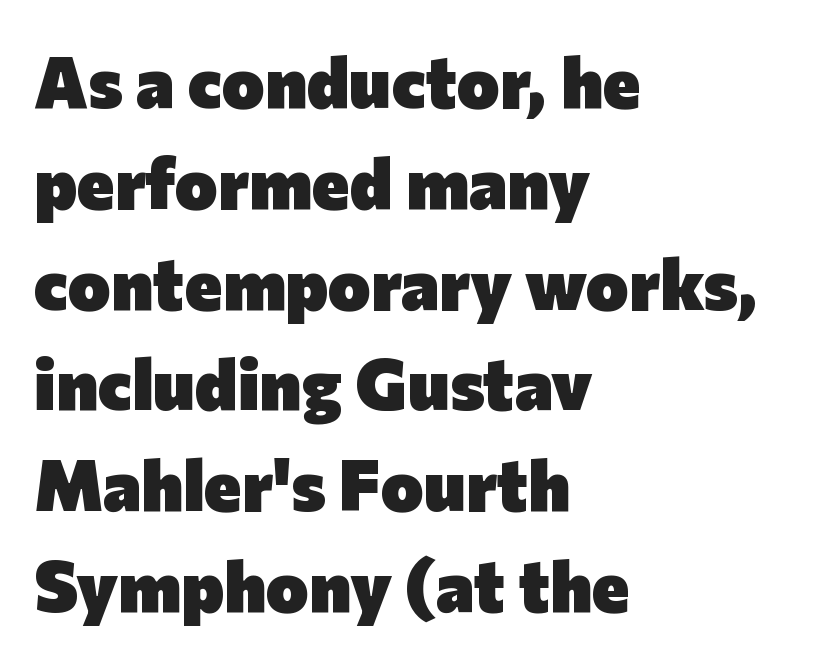
Q: Is the text bold? A: Yes.
Q: Is the text italic (slanted)? A: No, it is upright.
Q: Is the typeface a serif or a sans-serif typeface? A: Sans-serif.
Q: Is the text underlined? A: No.
Q: How is the paragraph aligned? A: Left-aligned.
Q: Is the spacing between letters normal or unusually wide? A: Normal.
Q: Is the spacing between lines tight, normal or loose? A: Normal.
Q: Width (condensed, normal, or wide)? A: Normal.
Q: Stroke contrast? A: Low.
Q: x-height? A: Medium.
Q: Monospaced? A: No.
